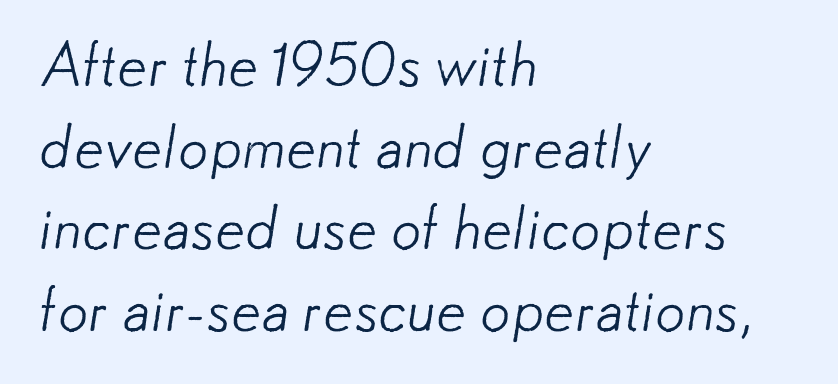
{"serif": "no", "bold": "no", "weight": "light", "width": "normal", "stroke_contrast": "low", "x_height": "small", "monospaced": "no", "underline": "no", "align": "left", "line_spacing": "normal", "line_spacing_ratio": 1.36, "letter_spacing": "normal", "letter_spacing_em": 0.0, "glyph_px": 60}
